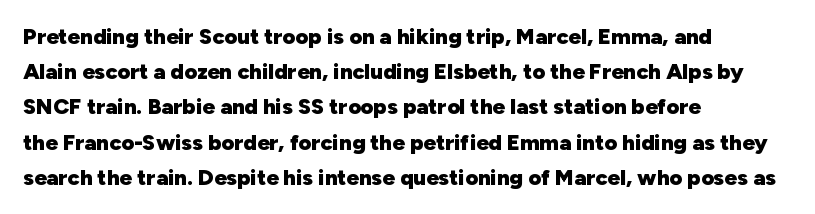
The image shows 22 px bold type, upright; set left-aligned, normal line spacing (1.6x), normal letter spacing, not underlined.
